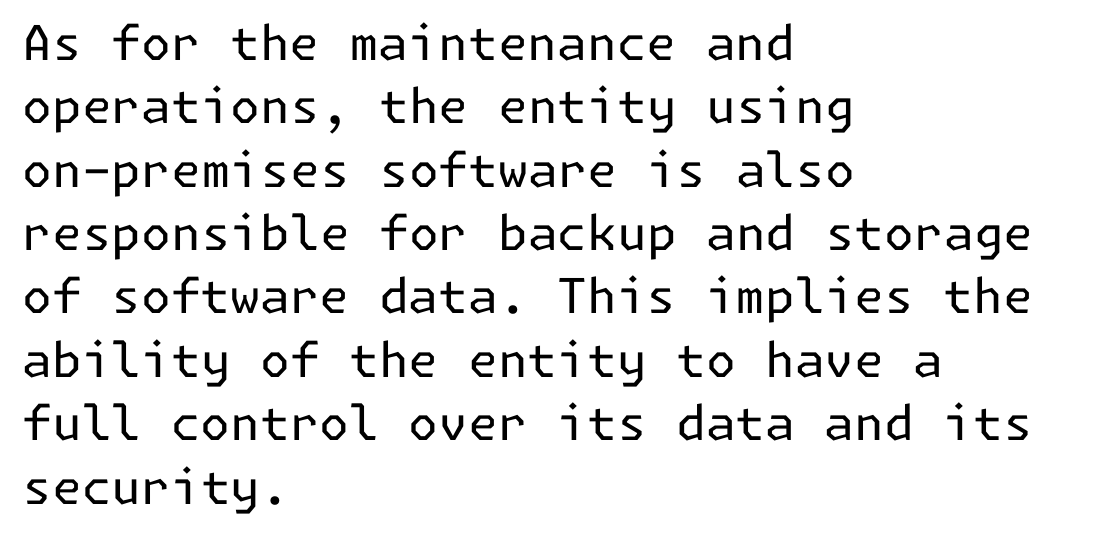
The image shows 48 px regular-weight sans-serif type, upright; set left-aligned, normal line spacing (1.32x), normal letter spacing, not underlined; low stroke contrast and a medium x-height.
